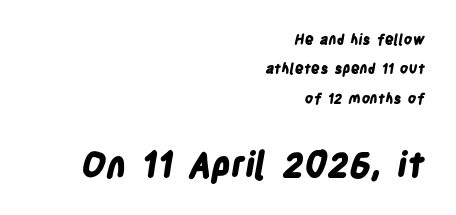
Q: Is the text bold? A: Yes.
Q: Is the typeface a serif or a sans-serif typeface? A: Sans-serif.
Q: Is the text underlined? A: No.
Q: How is the paragraph aligned? A: Right-aligned.
Q: Is the spacing between letters normal or unusually wide? A: Normal.
Q: Is the spacing between lines tight, normal or loose? A: Loose.
Q: Which block of text is set in a larger size, the first (top) or the second (bottom)? A: The second (bottom) one.
Q: Width (condensed, normal, or wide)? A: Condensed.
Q: Stroke contrast? A: Low.
Q: x-height? A: Large.
Q: Monospaced? A: No.
